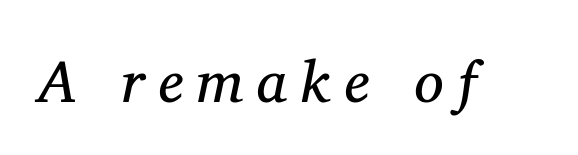
Q: Is the text bold? A: No.
Q: Is the text italic (slanted)? A: Yes, it leans right by about 11 degrees.
Q: Is the typeface a serif or a sans-serif typeface? A: Serif.
Q: Is the text underlined? A: No.
Q: Is the spacing between letters normal or unusually wide? A: Unusually wide.
Q: Width (condensed, normal, or wide)? A: Normal.
Q: Stroke contrast? A: Medium.
Q: x-height? A: Medium.
Q: Monospaced? A: No.
